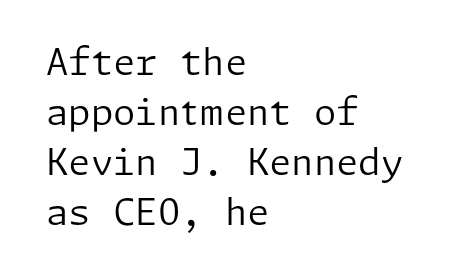
The typesetter chose a ragged-right arrangement here. Underlining? Definitely not there. This sample uses plain, unmodified letter spacing. The lettering holds an erect, upright posture throughout. The type family on display is of the sans-serif kind. Interline gaps are of average width in this sample.
